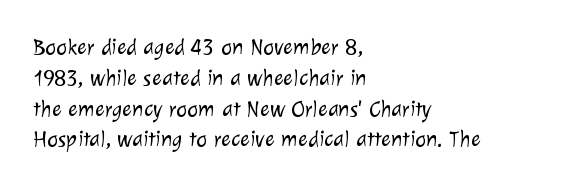
{"bold": "no", "underline": "no", "align": "left", "line_spacing": "normal", "line_spacing_ratio": 1.34, "letter_spacing": "normal", "letter_spacing_em": 0.0, "glyph_px": 23}
